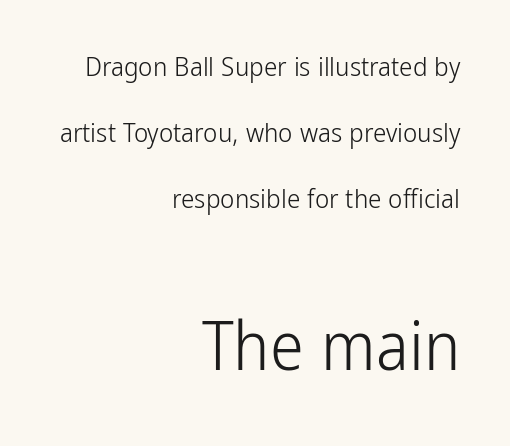
{"serif": "no", "italic": "no", "bold": "no", "weight": "light", "width": "condensed", "stroke_contrast": "low", "x_height": "medium", "monospaced": "no", "underline": "no", "align": "right", "line_spacing": "loose", "line_spacing_ratio": 2.45, "letter_spacing": "normal", "letter_spacing_em": 0.0, "larger_block": "second", "size_ratio": 2.52, "glyph_px": 68}
